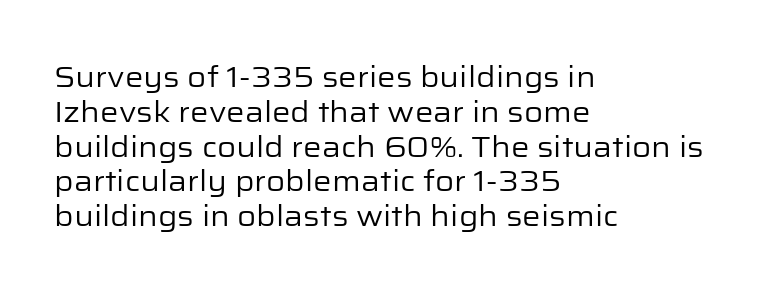
Q: Is the text bold? A: No.
Q: Is the text italic (slanted)? A: No, it is upright.
Q: Is the typeface a serif or a sans-serif typeface? A: Sans-serif.
Q: Is the text underlined? A: No.
Q: How is the paragraph aligned? A: Left-aligned.
Q: Is the spacing between letters normal or unusually wide? A: Normal.
Q: Width (condensed, normal, or wide)? A: Normal.
Q: Stroke contrast? A: Low.
Q: x-height? A: Medium.
Q: Monospaced? A: No.
